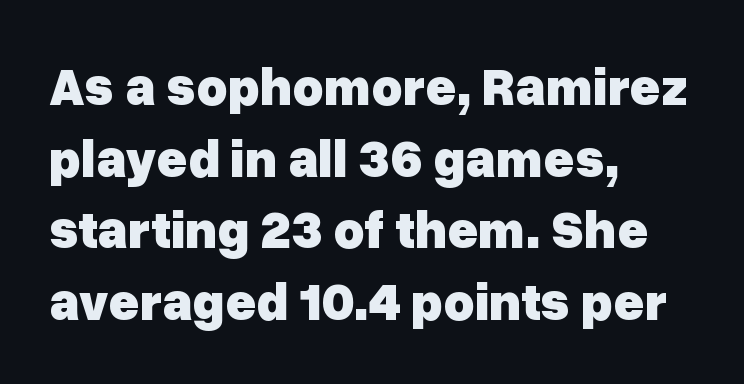
This sample is left-justified, so line endings fall wherever the words run out. Students, observe: this is what conventionally led text looks like. This sample uses plain, unmodified letter spacing. Typesetter's note: full bold, strokes at maximum text heaviness.
